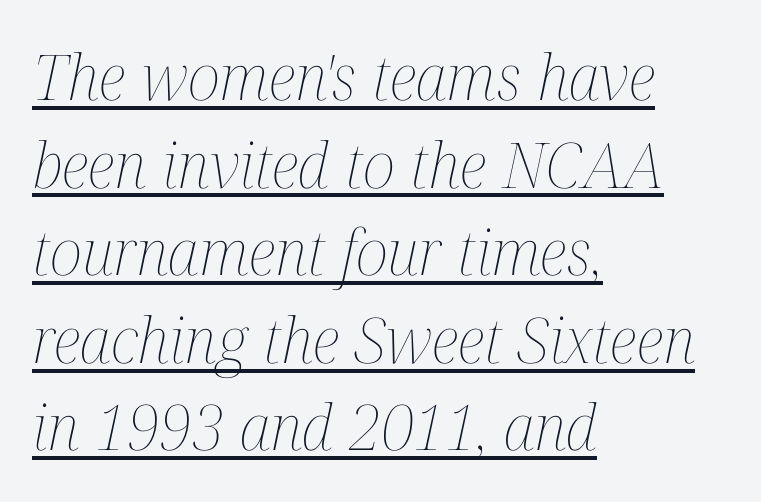
Q: Is the text bold? A: No.
Q: Is the text italic (slanted)? A: Yes, it leans right by about 12 degrees.
Q: Is the text underlined? A: Yes.
Q: How is the paragraph aligned? A: Left-aligned.
Q: Is the spacing between letters normal or unusually wide? A: Normal.
Q: Is the spacing between lines tight, normal or loose? A: Normal.
Q: Width (condensed, normal, or wide)? A: Condensed.
Q: Stroke contrast? A: Medium.
Q: x-height? A: Medium.
Q: Monospaced? A: No.
